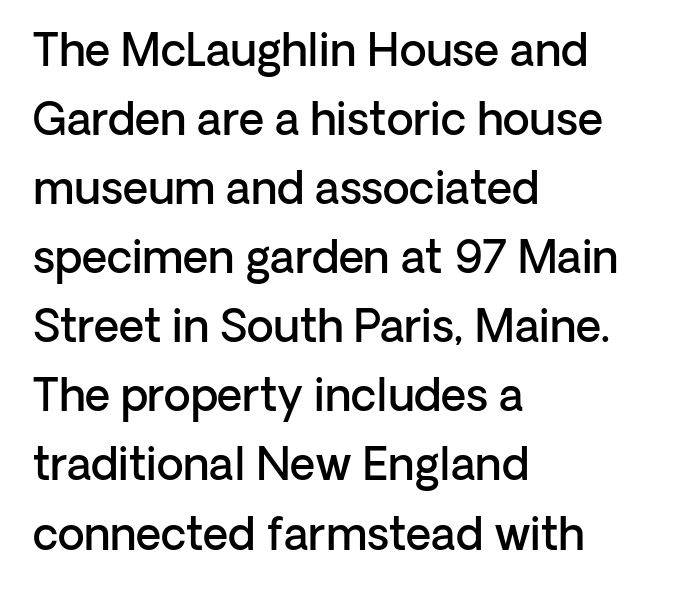
Q: Is the text bold? A: Semi-bold.
Q: Is the text italic (slanted)? A: No, it is upright.
Q: Is the typeface a serif or a sans-serif typeface? A: Sans-serif.
Q: Is the text underlined? A: No.
Q: How is the paragraph aligned? A: Left-aligned.
Q: Is the spacing between letters normal or unusually wide? A: Normal.
Q: Is the spacing between lines tight, normal or loose? A: Normal.
Q: Width (condensed, normal, or wide)? A: Normal.
Q: Stroke contrast? A: Low.
Q: x-height? A: Medium.
Q: Monospaced? A: No.
